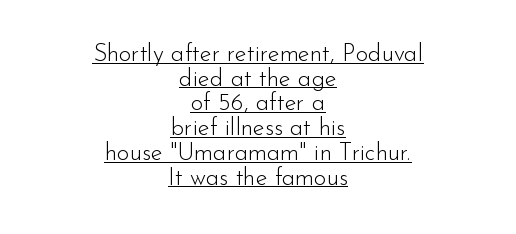
{"italic": "no", "bold": "no", "underline": "yes", "align": "center", "line_spacing": "tight", "line_spacing_ratio": 1.03, "letter_spacing": "normal", "letter_spacing_em": 0.0, "glyph_px": 24}
